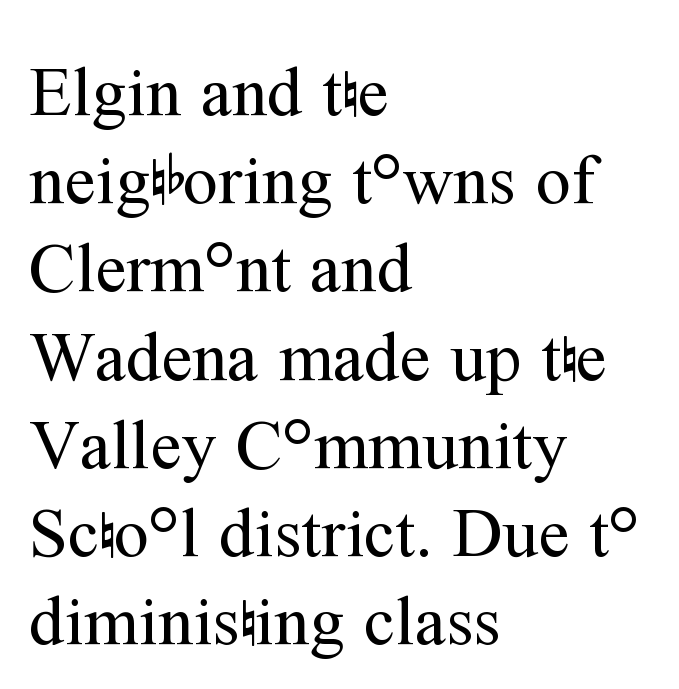
{"serif": "yes", "italic": "no", "bold": "no", "weight": "regular", "width": "normal", "stroke_contrast": "medium", "x_height": "medium", "monospaced": "no", "underline": "no", "align": "left", "line_spacing": "normal", "line_spacing_ratio": 1.26, "letter_spacing": "normal", "letter_spacing_em": 0.0, "glyph_px": 70}
